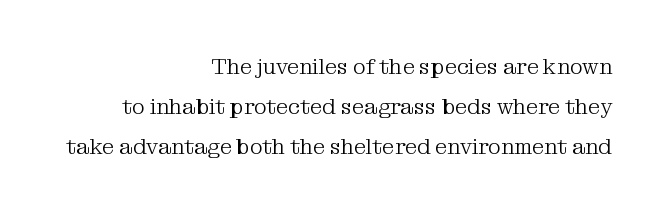
Q: Is the text bold? A: No.
Q: Is the text italic (slanted)? A: No, it is upright.
Q: Is the text underlined? A: No.
Q: How is the paragraph aligned? A: Right-aligned.
Q: Is the spacing between letters normal or unusually wide? A: Normal.
